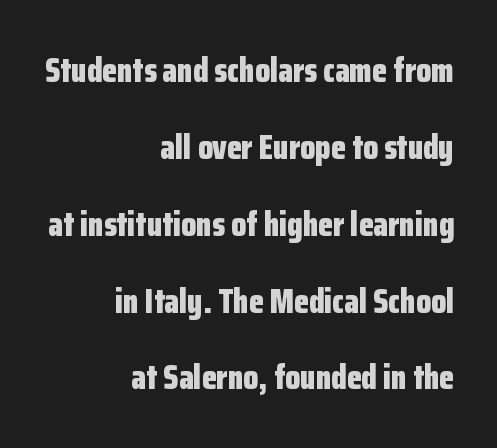
Q: Is the text bold? A: Yes.
Q: Is the text italic (slanted)? A: No, it is upright.
Q: Is the typeface a serif or a sans-serif typeface? A: Sans-serif.
Q: Is the text underlined? A: No.
Q: How is the paragraph aligned? A: Right-aligned.
Q: Is the spacing between letters normal or unusually wide? A: Normal.
Q: Is the spacing between lines tight, normal or loose? A: Loose.
Q: Width (condensed, normal, or wide)? A: Condensed.
Q: Stroke contrast? A: Low.
Q: x-height? A: Medium.
Q: Monospaced? A: No.
